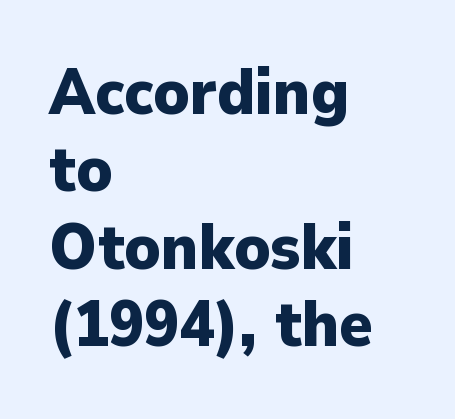
The image shows 64 px heavy sans-serif type, upright; set left-aligned, line spacing 1.21x, normal letter spacing, not underlined; low stroke contrast and a medium x-height.
